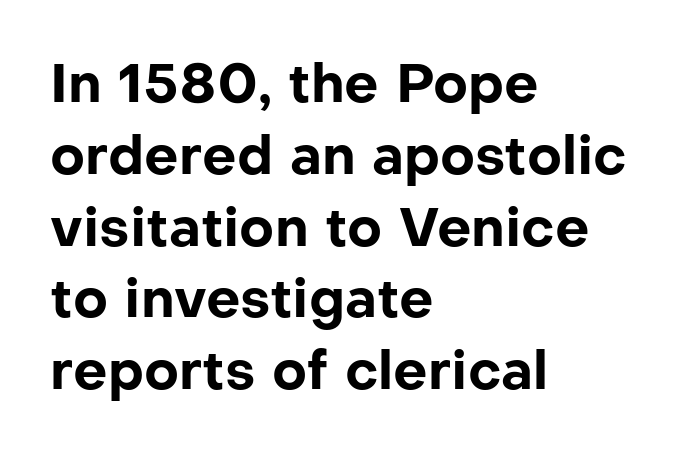
Q: Is the text bold? A: Yes.
Q: Is the text italic (slanted)? A: No, it is upright.
Q: Is the typeface a serif or a sans-serif typeface? A: Sans-serif.
Q: Is the text underlined? A: No.
Q: How is the paragraph aligned? A: Left-aligned.
Q: Is the spacing between letters normal or unusually wide? A: Normal.
Q: Is the spacing between lines tight, normal or loose? A: Normal.
Q: Width (condensed, normal, or wide)? A: Normal.
Q: Stroke contrast? A: Low.
Q: x-height? A: Medium.
Q: Monospaced? A: No.
